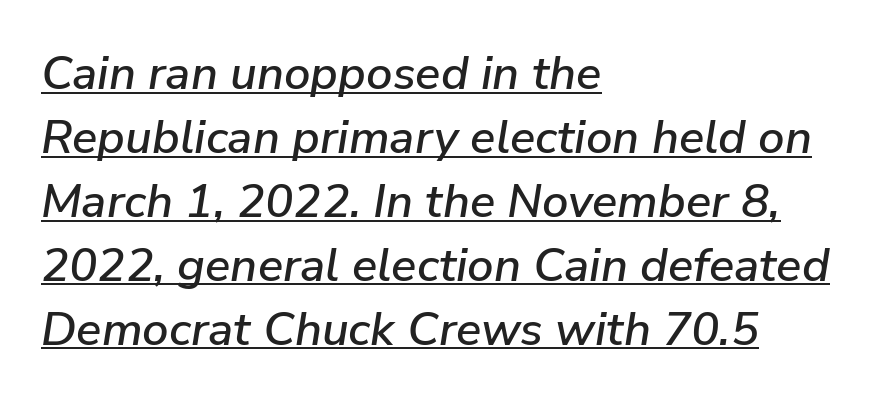
The image shows 47 px text type, italic (leaning right); set left-aligned, normal line spacing (1.36x), normal letter spacing, underlined; low stroke contrast and a medium x-height.
